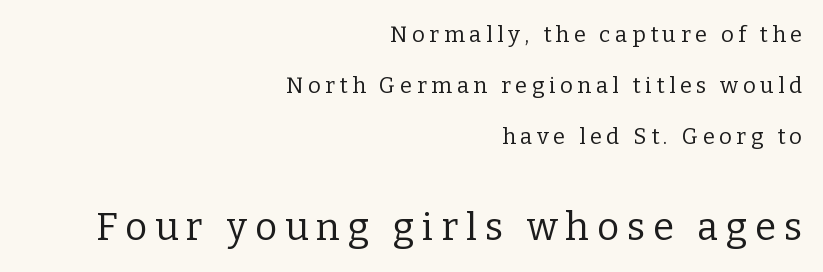
Notice how the stems are strictly vertical — no italics here. Do the characters align in a grid? No, the font is proportional. Summary of weight: not heavy and not bold. The emphasis by scale lands on block number two, below.
